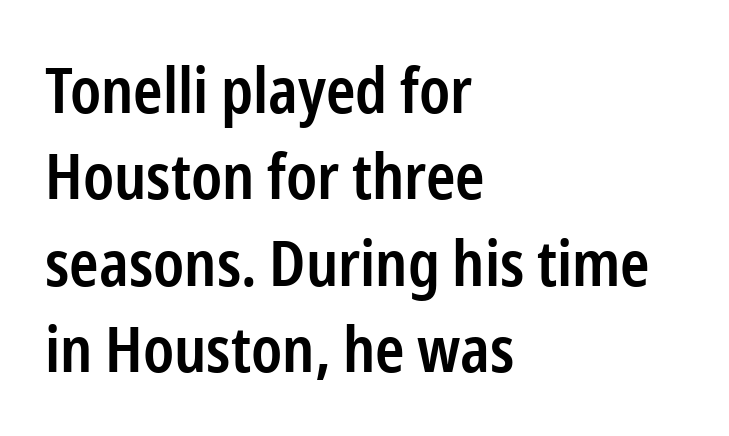
{"serif": "no", "italic": "no", "bold": "semi", "weight": "semibold", "width": "condensed", "stroke_contrast": "low", "x_height": "medium", "monospaced": "no", "underline": "no", "align": "left", "line_spacing": "normal", "line_spacing_ratio": 1.37, "letter_spacing": "normal", "letter_spacing_em": 0.0, "glyph_px": 63}
